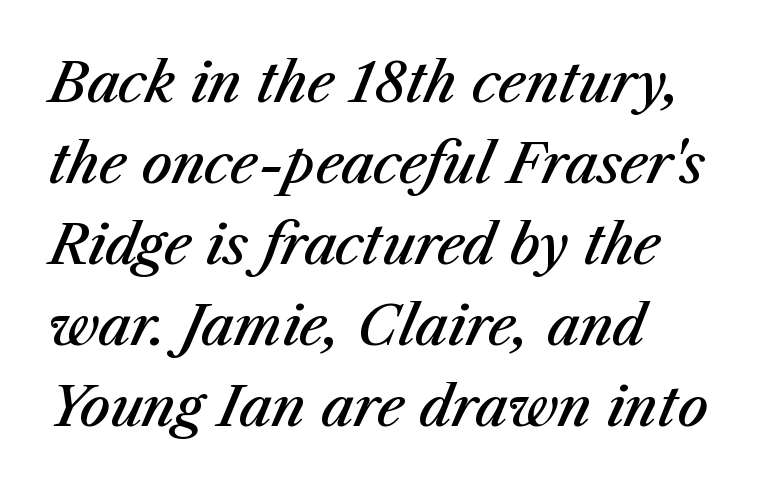
The image shows 54 px semibold type, italic (leaning right); set left-aligned, normal line spacing (1.5x), normal letter spacing, not underlined; medium stroke contrast and a medium x-height.
